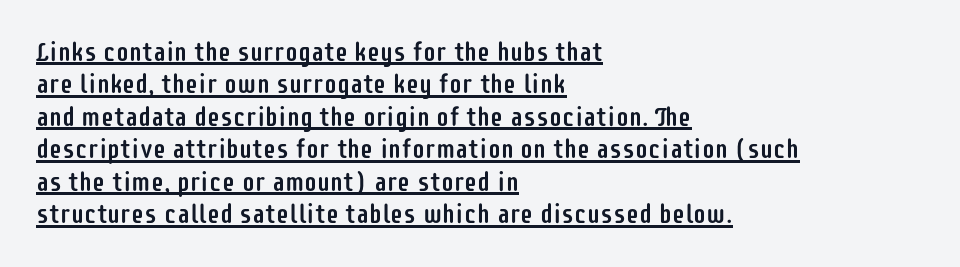
{"italic": "no", "underline": "yes", "align": "left", "line_spacing": "normal", "line_spacing_ratio": 1.25, "letter_spacing": "normal", "letter_spacing_em": 0.0, "glyph_px": 26}
